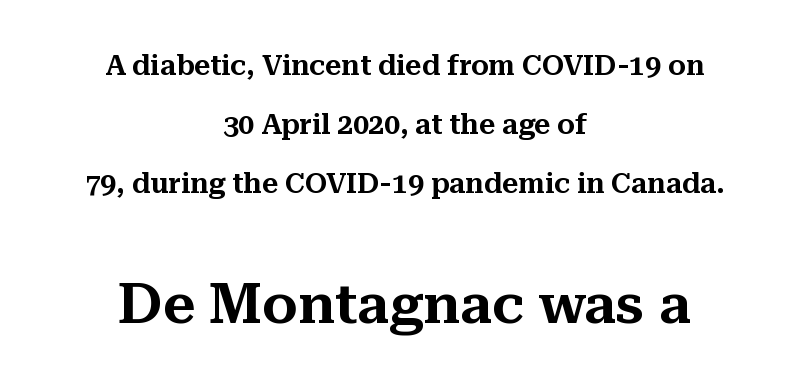
Q: Is the text italic (slanted)? A: No, it is upright.
Q: Is the typeface a serif or a sans-serif typeface? A: Serif.
Q: Is the text underlined? A: No.
Q: How is the paragraph aligned? A: Centered.
Q: Is the spacing between letters normal or unusually wide? A: Normal.
Q: Is the spacing between lines tight, normal or loose? A: Loose.
Q: Which block of text is set in a larger size, the first (top) or the second (bottom)? A: The second (bottom) one.
Q: Width (condensed, normal, or wide)? A: Normal.
Q: Stroke contrast? A: Medium.
Q: x-height? A: Medium.
Q: Monospaced? A: No.
